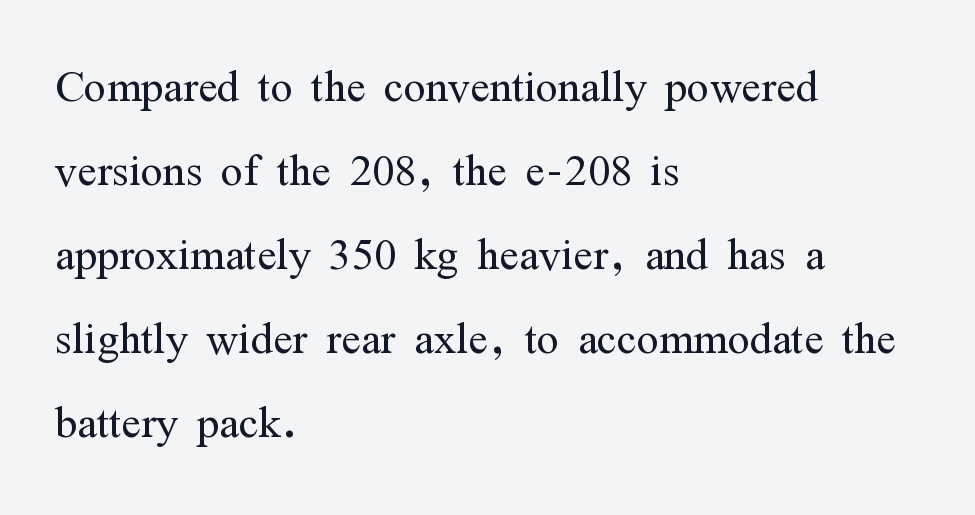
The image shows 58 px light, condensed serif type, upright; set left-aligned, normal line spacing (1.45x), normal letter spacing, not underlined; medium stroke contrast and a medium x-height.
